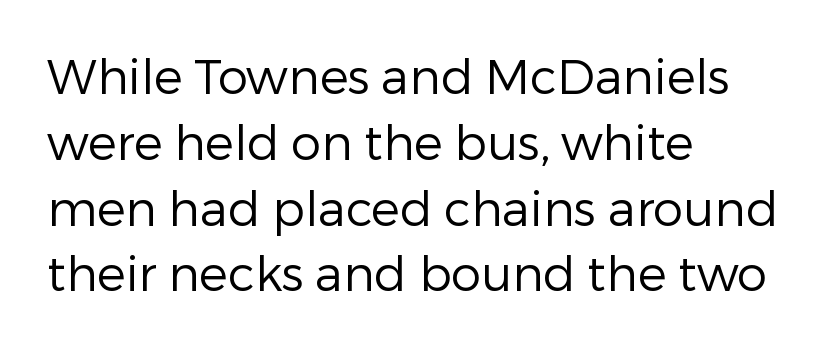
Q: Is the text bold? A: No.
Q: Is the text italic (slanted)? A: No, it is upright.
Q: Is the typeface a serif or a sans-serif typeface? A: Sans-serif.
Q: Is the text underlined? A: No.
Q: How is the paragraph aligned? A: Left-aligned.
Q: Is the spacing between letters normal or unusually wide? A: Normal.
Q: Is the spacing between lines tight, normal or loose? A: Normal.
Q: Width (condensed, normal, or wide)? A: Normal.
Q: Stroke contrast? A: Low.
Q: x-height? A: Medium.
Q: Monospaced? A: No.
